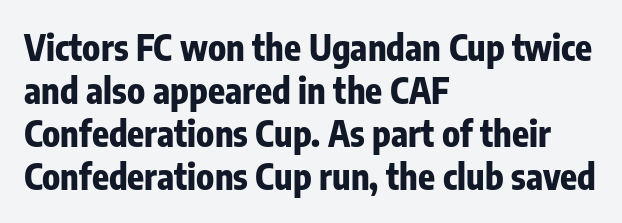
Teacher's note: observe the even left margin — that is flush-left alignment. These lines are rendered in a variable-pitch font. A typesetter would label this face a sans. The gaps between neighbouring characters are ordinary and unremarkable. The strip under each line holds only bare page.
